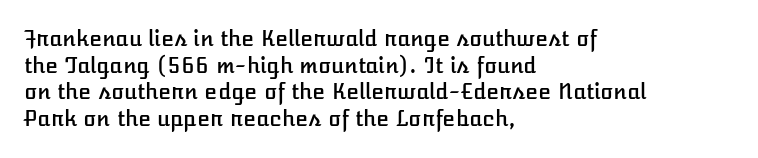
The image shows 21 px text type, upright; set left-aligned, normal line spacing (1.27x), normal letter spacing, not underlined.
